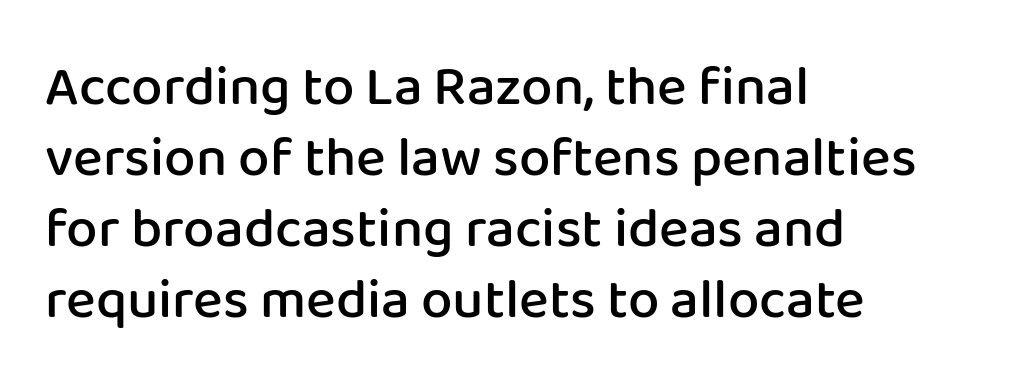
{"serif": "no", "italic": "no", "bold": "semi", "weight": "semibold", "width": "normal", "stroke_contrast": "low", "x_height": "medium", "monospaced": "no", "underline": "no", "align": "left", "line_spacing": "normal", "line_spacing_ratio": 1.27, "letter_spacing": "normal", "letter_spacing_em": 0.0, "glyph_px": 56}
